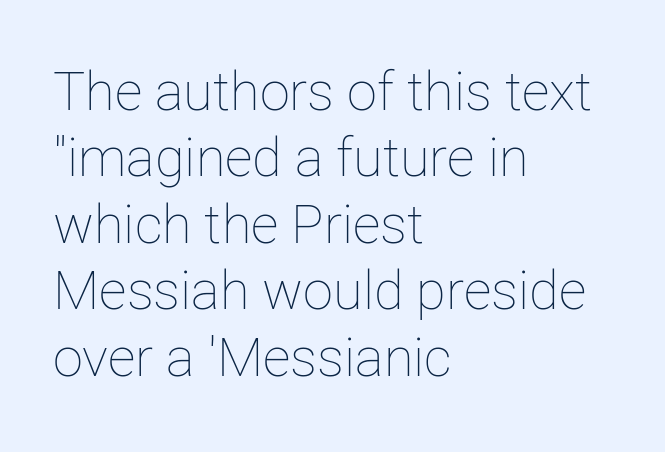
The weight tops out at a normal text grade. Compared with typical body copy, the letter spacing here is the same. Just letters on the line, the space beneath them empty. Varying glyph widths throughout — classic text-font behaviour. A classic flush-left, rag-right setting is used for this passage.
